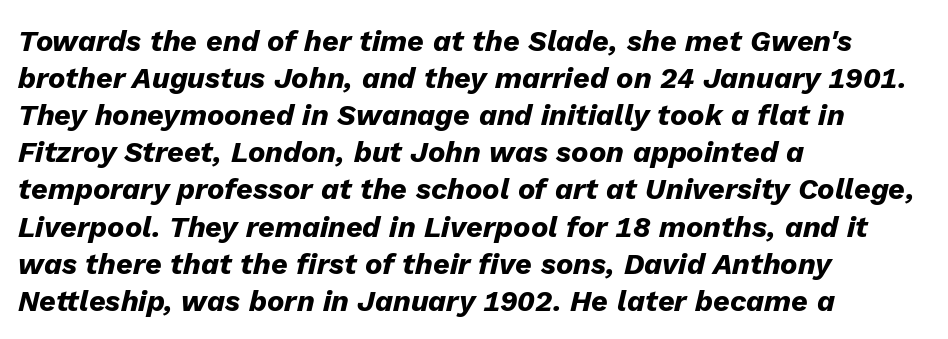
On the weight axis this lands at bold, roughly 700. How would I describe the line gaps? Plain and ordinary. No extra tracking has been applied to these lines. Visually the block forms a straight wall on the left and a jagged coastline on the right. The gap between lines stays unmarked. Looks like regular typesetting: each glyph gets only the width it needs.
